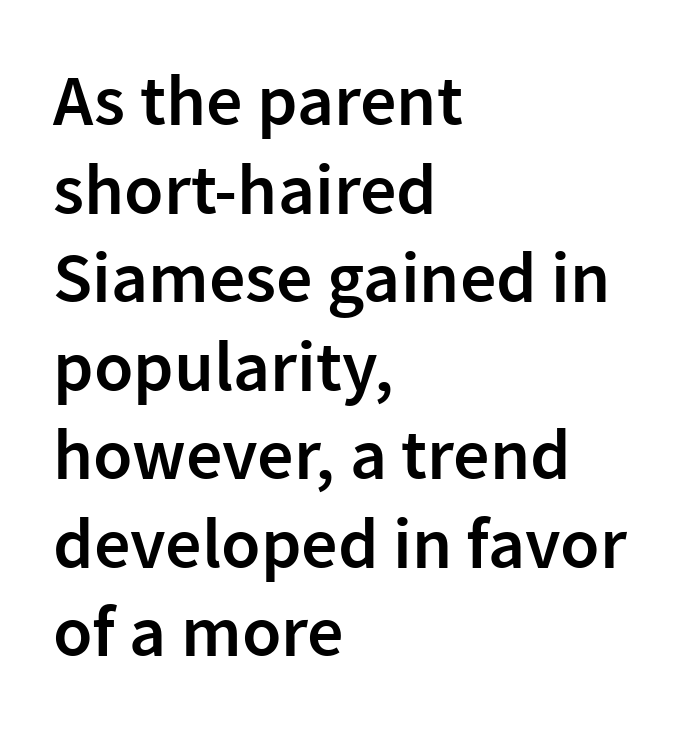
The image shows 72 px semibold sans-serif type, upright; set left-aligned, line spacing 1.23x, normal letter spacing, not underlined; low stroke contrast and a medium x-height.
